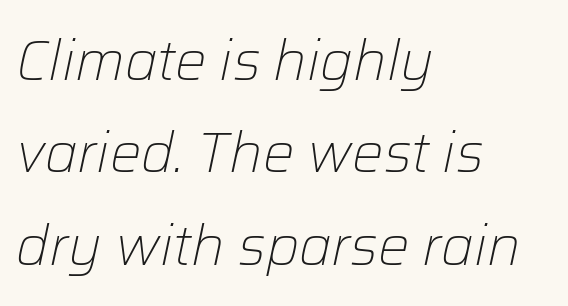
Q: Is the text bold? A: No.
Q: Is the text italic (slanted)? A: Yes, it leans right by about 12 degrees.
Q: Is the text underlined? A: No.
Q: How is the paragraph aligned? A: Left-aligned.
Q: Is the spacing between letters normal or unusually wide? A: Normal.
Q: Is the spacing between lines tight, normal or loose? A: Normal.
Q: Width (condensed, normal, or wide)? A: Normal.
Q: Stroke contrast? A: Low.
Q: x-height? A: Medium.
Q: Monospaced? A: No.
